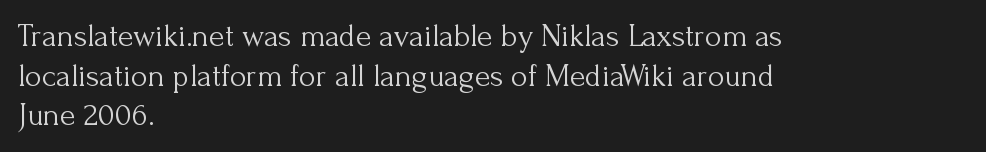
Quick note: underline off. Tracking here is standard; glyphs follow each other at the usual distance. Horizontal alignment here is leftward, the default for most running prose. Yep, those are serifs on the letters. Nope, not italic — everything's standing straight. The weight would be labelled regular, book, light, or lighter still.
